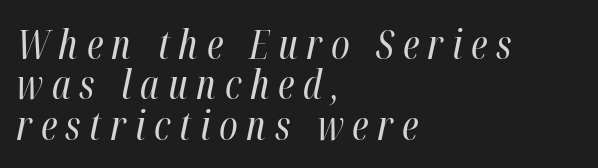
The image shows 40 px regular-weight, condensed type, italic (leaning right); set left-aligned, tight line spacing (1.01x), unusually wide letter spacing (+0.22 em), not underlined; high stroke contrast and a medium x-height.
